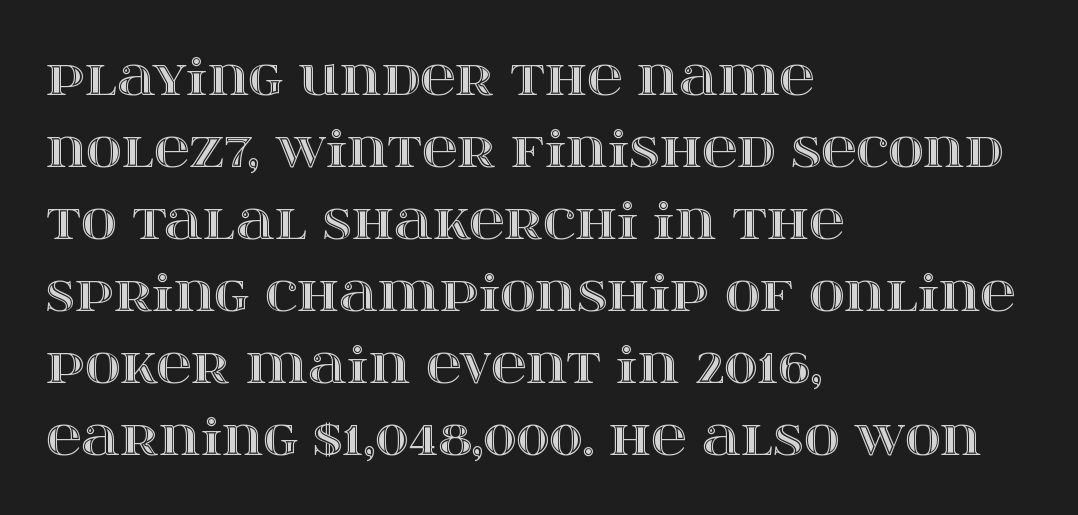
This rendering features lettering with no underline. Does the leading feel generous? No, just average. Notice how the stems are strictly vertical — no italics here. Do the characters align in a grid? No, the font is proportional.
